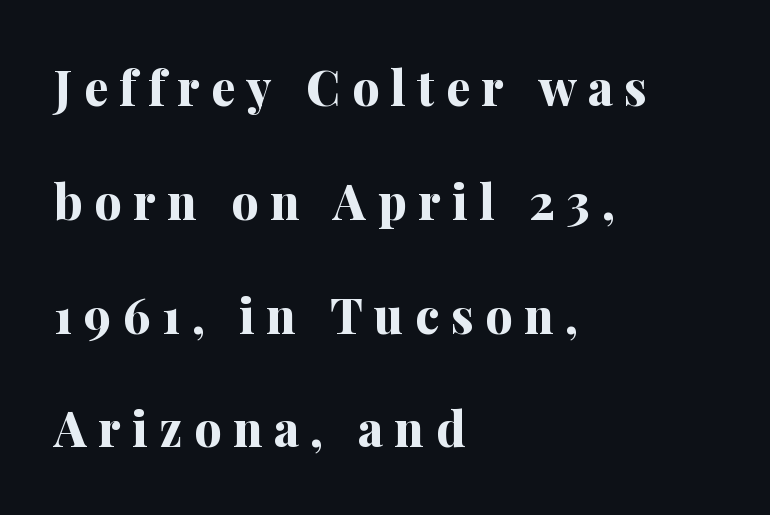
{"serif": "yes", "italic": "no", "bold": "yes", "weight": "bold", "width": "normal", "stroke_contrast": "medium", "x_height": "medium", "monospaced": "no", "underline": "no", "align": "left", "line_spacing": "loose", "line_spacing_ratio": 2.37, "letter_spacing": "wide", "letter_spacing_em": 0.24, "glyph_px": 48}
